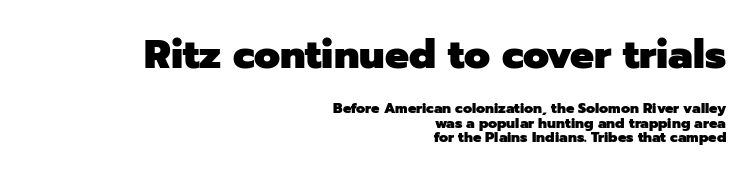
The image shows 40 px heavy sans-serif type, upright; set right-aligned, tight line spacing (1.03x), normal letter spacing, not underlined; the first (top) block is 2.86x larger; low stroke contrast and a medium x-height.
